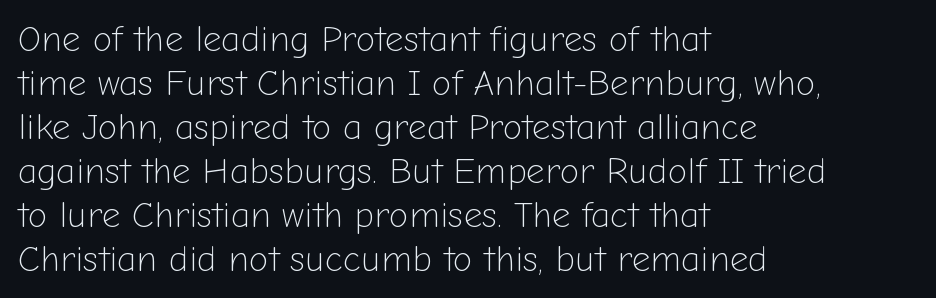
Q: Is the text bold? A: No.
Q: Is the text italic (slanted)? A: No, it is upright.
Q: Is the typeface a serif or a sans-serif typeface? A: Sans-serif.
Q: Is the text underlined? A: No.
Q: How is the paragraph aligned? A: Left-aligned.
Q: Is the spacing between letters normal or unusually wide? A: Normal.
Q: Width (condensed, normal, or wide)? A: Normal.
Q: Stroke contrast? A: Low.
Q: x-height? A: Medium.
Q: Monospaced? A: No.
